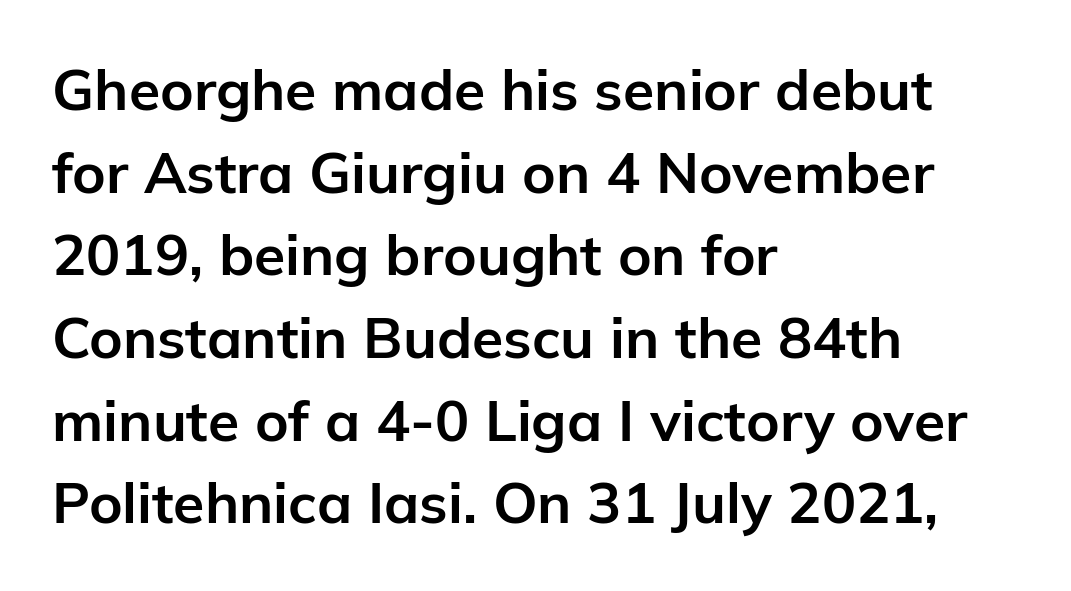
{"serif": "no", "italic": "no", "bold": "yes", "weight": "bold", "width": "normal", "stroke_contrast": "low", "x_height": "medium", "monospaced": "no", "underline": "no", "align": "left", "line_spacing": "normal", "line_spacing_ratio": 1.45, "letter_spacing": "normal", "letter_spacing_em": 0.0, "glyph_px": 57}
